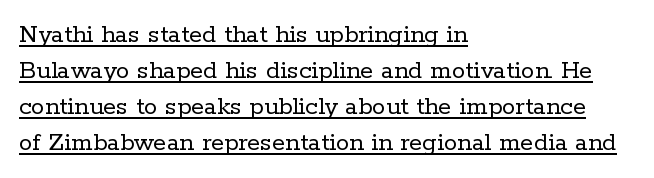
The image shows 27 px text type, upright; set left-aligned, normal line spacing (1.33x), normal letter spacing, underlined.
